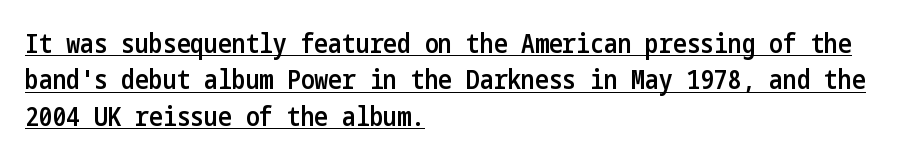
Q: Is the text bold? A: Semi-bold.
Q: Is the text italic (slanted)? A: No, it is upright.
Q: Is the text underlined? A: Yes.
Q: How is the paragraph aligned? A: Left-aligned.
Q: Is the spacing between letters normal or unusually wide? A: Normal.
Q: Is the spacing between lines tight, normal or loose? A: Normal.
